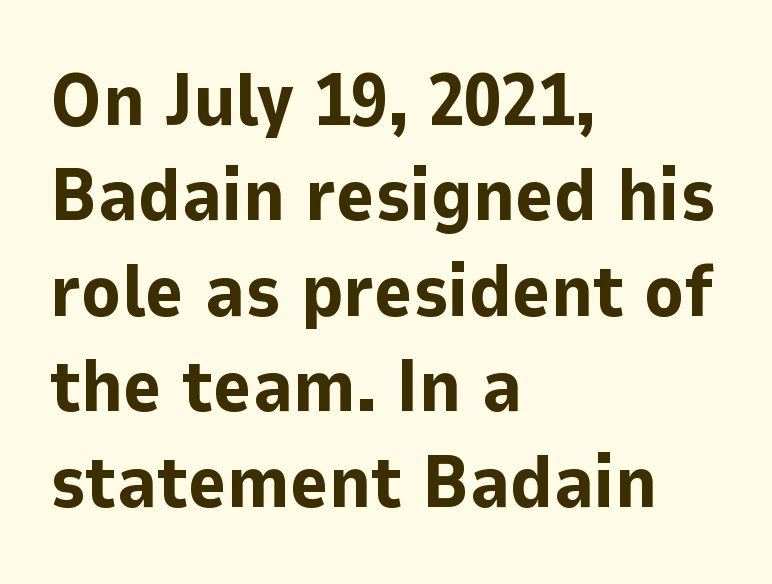
Q: Is the text bold? A: Yes.
Q: Is the text italic (slanted)? A: No, it is upright.
Q: Is the typeface a serif or a sans-serif typeface? A: Sans-serif.
Q: Is the text underlined? A: No.
Q: How is the paragraph aligned? A: Left-aligned.
Q: Is the spacing between letters normal or unusually wide? A: Normal.
Q: Is the spacing between lines tight, normal or loose? A: Normal.
Q: Width (condensed, normal, or wide)? A: Normal.
Q: Stroke contrast? A: Low.
Q: x-height? A: Medium.
Q: Monospaced? A: No.
